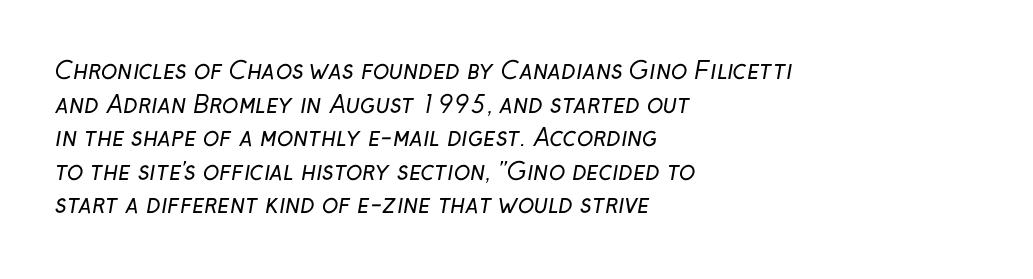
The image shows 24 px text type; set left-aligned, normal line spacing (1.4x), normal letter spacing, not underlined.
